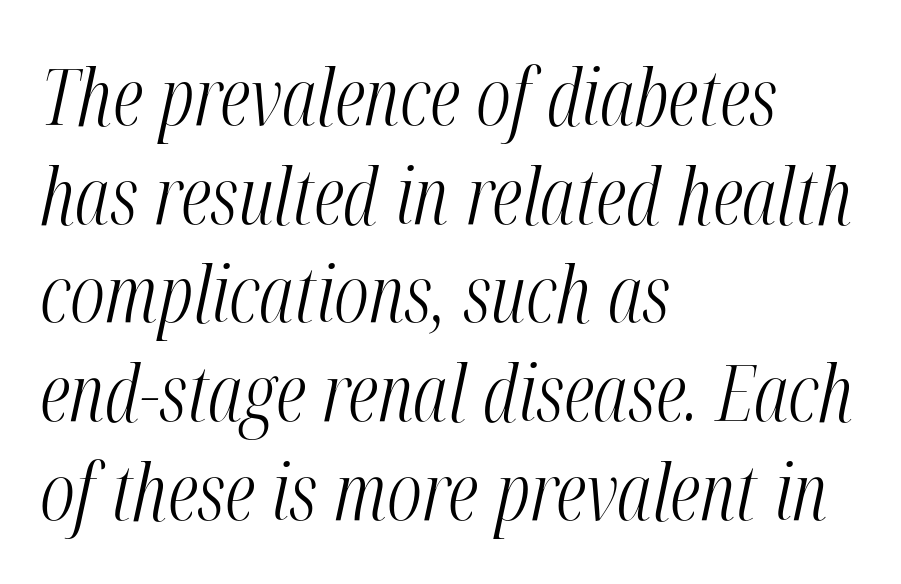
Q: Is the text bold? A: No.
Q: Is the text italic (slanted)? A: Yes, it leans right by about 12 degrees.
Q: Is the text underlined? A: No.
Q: How is the paragraph aligned? A: Left-aligned.
Q: Is the spacing between letters normal or unusually wide? A: Normal.
Q: Is the spacing between lines tight, normal or loose? A: Normal.
Q: Width (condensed, normal, or wide)? A: Condensed.
Q: Stroke contrast? A: Medium.
Q: x-height? A: Medium.
Q: Monospaced? A: No.
